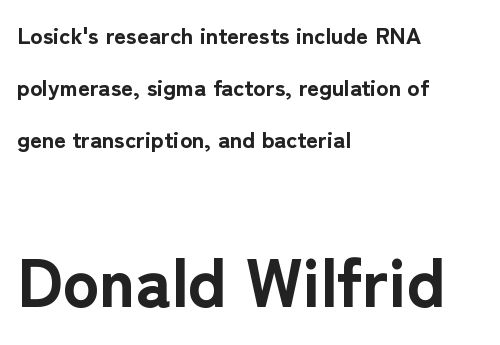
{"serif": "no", "italic": "no", "bold": "yes", "weight": "bold", "width": "normal", "stroke_contrast": "low", "x_height": "medium", "monospaced": "no", "underline": "no", "align": "left", "line_spacing": "loose", "line_spacing_ratio": 2.27, "letter_spacing": "normal", "letter_spacing_em": 0.0, "larger_block": "second", "size_ratio": 2.96, "glyph_px": 68}
